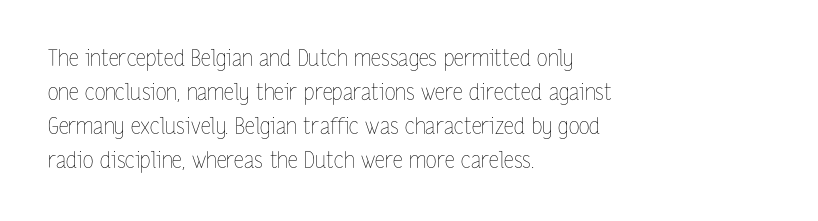
These lines stack with their left ends in a neat column. Any mark beneath the type? The region is blank. Short note: letters normally spaced. The type sits square on the baseline with zero lean.
